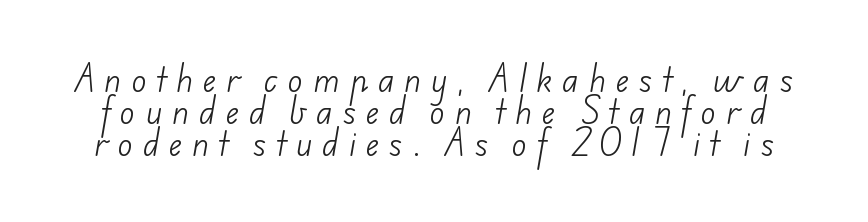
A typesetter would call this leading minimal, almost set solid. The string is rendered with underlining switched off. Students, note that the glyphs here are deliberately spaced far apart. Heft: none added — not bold. The glyphs in this specimen are sans serif. Spacing verdict: proportional, widths tailored to each character.
